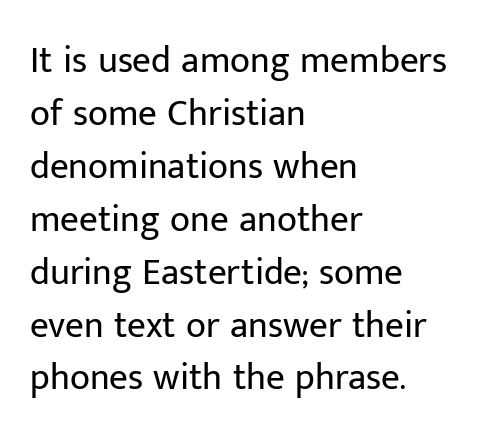
Regular leading. Stroke thickness stays within the range of a standard reading face or lighter. The passage is arranged the way most books set body copy — flush left. The rendering uses natural spacing where letterforms have individual widths. The face used here is a sans, in the tradition of grotesques and geometrics.
